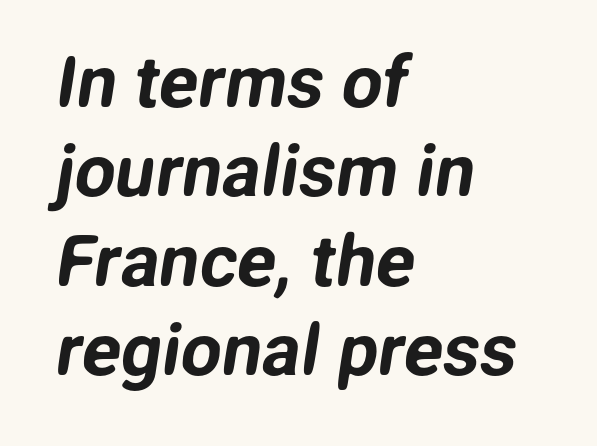
Q: Is the typeface a serif or a sans-serif typeface? A: Sans-serif.
Q: Is the text underlined? A: No.
Q: How is the paragraph aligned? A: Left-aligned.
Q: Is the spacing between letters normal or unusually wide? A: Normal.
Q: Width (condensed, normal, or wide)? A: Normal.
Q: Stroke contrast? A: Low.
Q: x-height? A: Medium.
Q: Monospaced? A: No.
